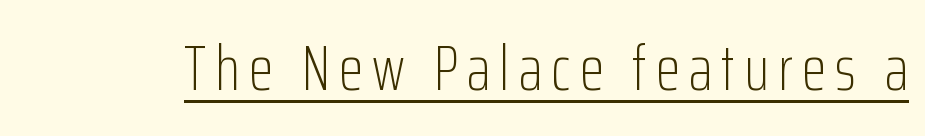
Descenders here cross a horizontal rule under the line. Note the varied advance widths — an 'i' is clearly narrower than an 'm'. A typesetter would label this face a sans. Nothing heavy about these letters — not bold at all. Characters remain perfectly vertical along every line.
